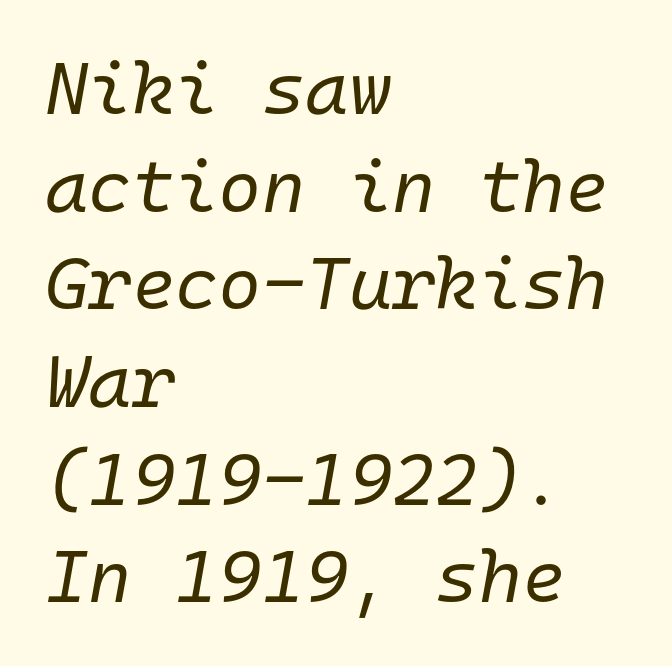
Q: Is the text bold? A: No.
Q: Is the text italic (slanted)? A: Yes, it leans right by about 10 degrees.
Q: Is the text underlined? A: No.
Q: How is the paragraph aligned? A: Left-aligned.
Q: Is the spacing between letters normal or unusually wide? A: Normal.
Q: Is the spacing between lines tight, normal or loose? A: Normal.
Q: Width (condensed, normal, or wide)? A: Normal.
Q: Stroke contrast? A: Low.
Q: x-height? A: Medium.
Q: Monospaced? A: Yes.
